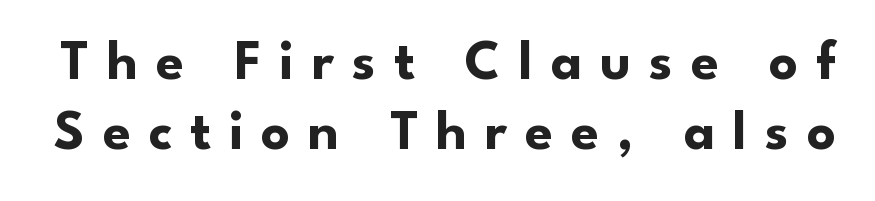
Grotesque or geometric, the face here clearly has no serifs. The passage shown stacks its lines at a standard gap. Bare-footed words on every line. The letters advance in unequal steps, a hallmark of proportional type.
